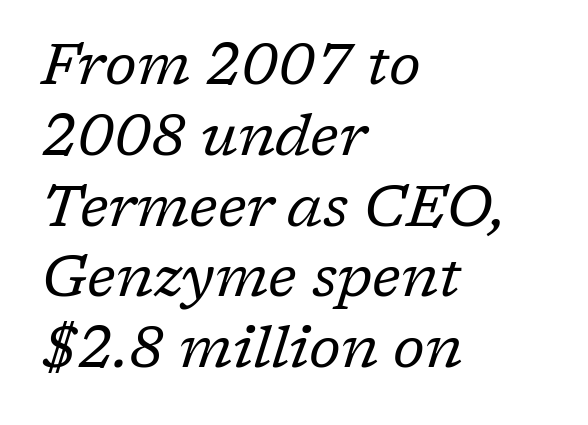
{"serif": "yes", "italic": "yes", "lean": "right", "slant_degrees": 17, "bold": "no", "weight": "regular", "width": "normal", "stroke_contrast": "low", "x_height": "medium", "monospaced": "no", "underline": "no", "align": "left", "line_spacing_ratio": 1.22, "letter_spacing": "normal", "letter_spacing_em": 0.0, "glyph_px": 58}
